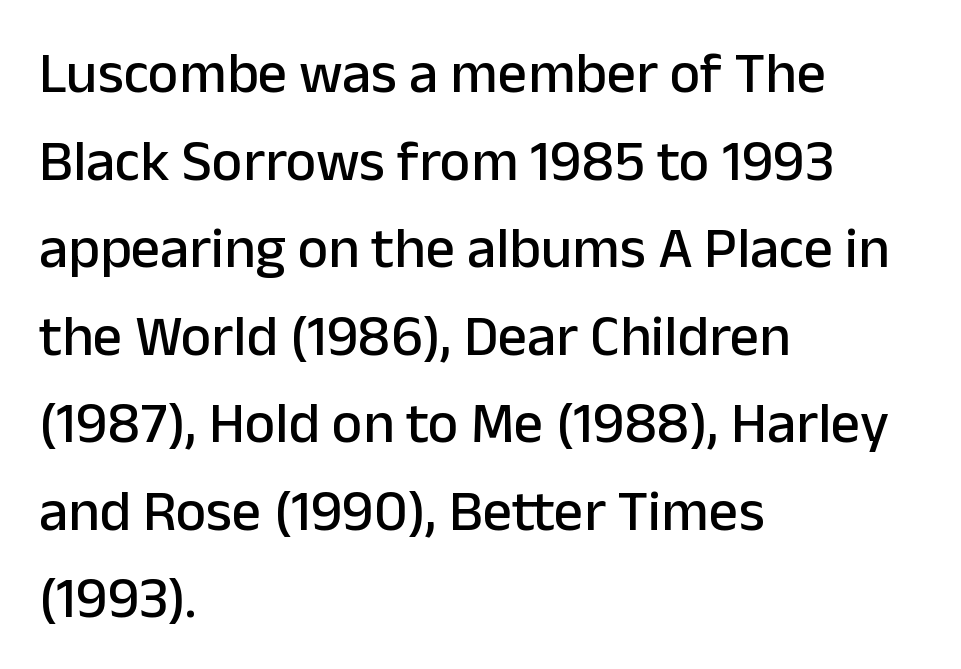
Q: Is the text italic (slanted)? A: No, it is upright.
Q: Is the typeface a serif or a sans-serif typeface? A: Sans-serif.
Q: Is the text underlined? A: No.
Q: How is the paragraph aligned? A: Left-aligned.
Q: Is the spacing between letters normal or unusually wide? A: Normal.
Q: Is the spacing between lines tight, normal or loose? A: Normal.
Q: Width (condensed, normal, or wide)? A: Normal.
Q: Stroke contrast? A: Low.
Q: x-height? A: Medium.
Q: Monospaced? A: No.
